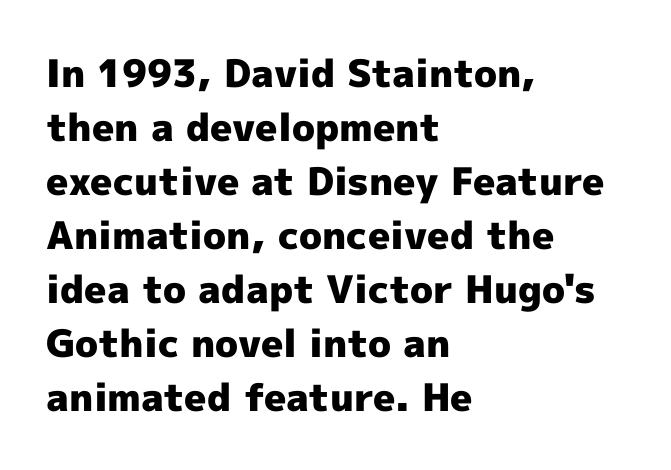
Q: Is the text bold? A: Yes.
Q: Is the text italic (slanted)? A: No, it is upright.
Q: Is the typeface a serif or a sans-serif typeface? A: Sans-serif.
Q: Is the text underlined? A: No.
Q: How is the paragraph aligned? A: Left-aligned.
Q: Is the spacing between letters normal or unusually wide? A: Normal.
Q: Is the spacing between lines tight, normal or loose? A: Normal.
Q: Width (condensed, normal, or wide)? A: Normal.
Q: x-height? A: Medium.
Q: Monospaced? A: No.
